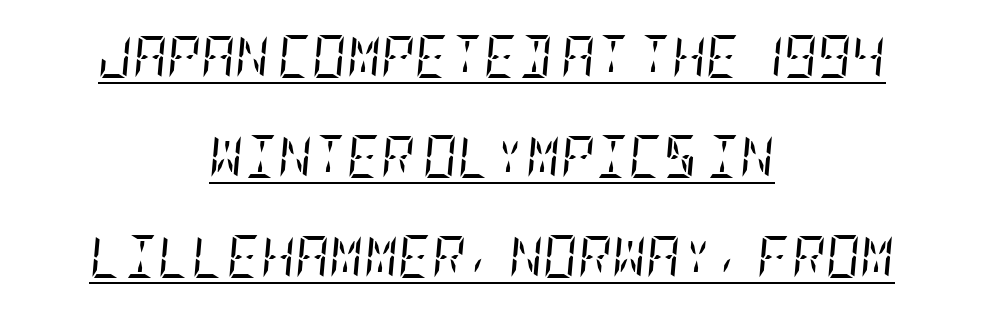
{"serif": "yes", "italic": "yes", "lean": "right", "slant_degrees": 5, "bold": "no", "weight": "regular", "width": "condensed", "stroke_contrast": "low", "x_height": "large", "underline": "yes", "align": "center", "line_spacing": "loose", "line_spacing_ratio": 2.38, "letter_spacing": "normal", "letter_spacing_em": 0.0, "glyph_px": 42}
